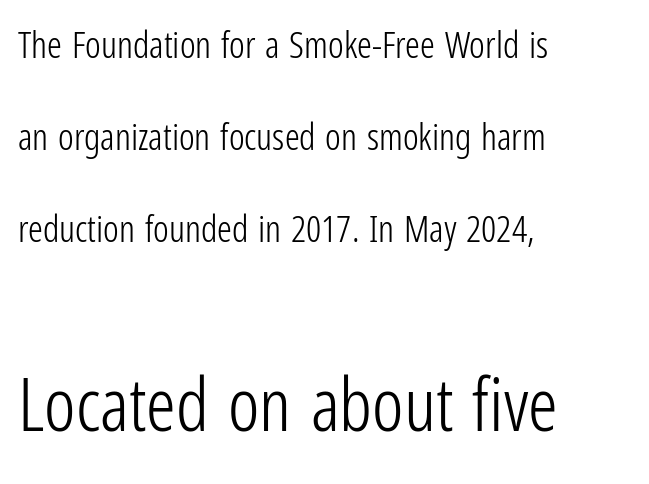
Q: Is the text bold? A: No.
Q: Is the text italic (slanted)? A: No, it is upright.
Q: Is the typeface a serif or a sans-serif typeface? A: Sans-serif.
Q: Is the text underlined? A: No.
Q: How is the paragraph aligned? A: Left-aligned.
Q: Is the spacing between letters normal or unusually wide? A: Normal.
Q: Is the spacing between lines tight, normal or loose? A: Loose.
Q: Which block of text is set in a larger size, the first (top) or the second (bottom)? A: The second (bottom) one.
Q: Width (condensed, normal, or wide)? A: Condensed.
Q: Stroke contrast? A: Low.
Q: x-height? A: Medium.
Q: Monospaced? A: No.
